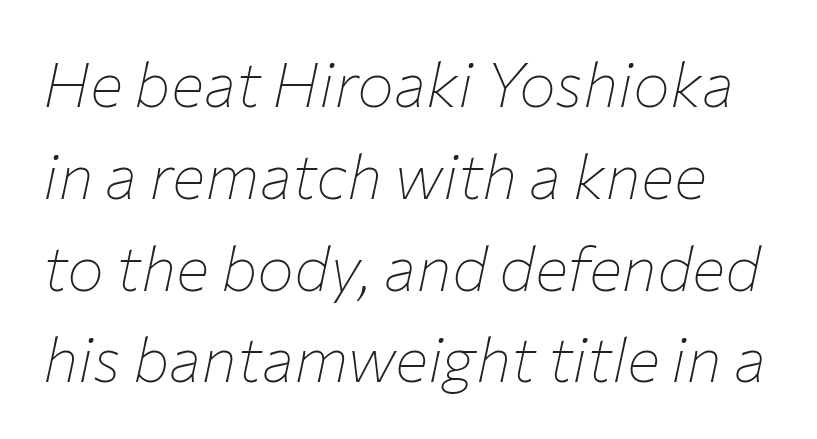
Q: Is the text bold? A: No.
Q: Is the text italic (slanted)? A: Yes, it leans right by about 12 degrees.
Q: Is the text underlined? A: No.
Q: Is the spacing between letters normal or unusually wide? A: Normal.
Q: Is the spacing between lines tight, normal or loose? A: Normal.
Q: Width (condensed, normal, or wide)? A: Normal.
Q: Stroke contrast? A: Low.
Q: x-height? A: Medium.
Q: Monospaced? A: No.
